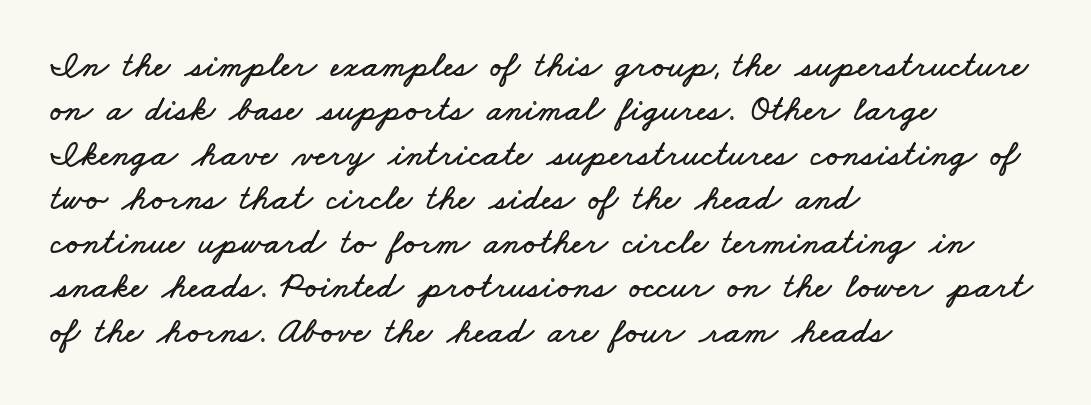
Proportional: the letters do not fall into vertical columns. Plain, unruled lines of type. A student would call this left alignment; a typographer would say flush left, rag right. Short note: letters normally spaced.
